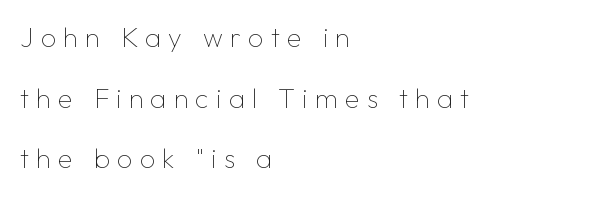
This block would shrink considerably if given ordinary leading; it's expanded now. The specimen reads as upright at a glance. This rendering uses left alignment, leaving the right contour irregular. The typesetting does not lean heavy: it is not bold.
